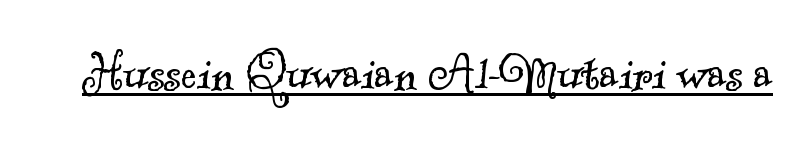
{"serif": "yes", "bold": "no", "weight": "light", "width": "normal", "x_height": "small", "monospaced": "no", "underline": "yes", "letter_spacing": "normal", "letter_spacing_em": 0.0, "glyph_px": 58}
